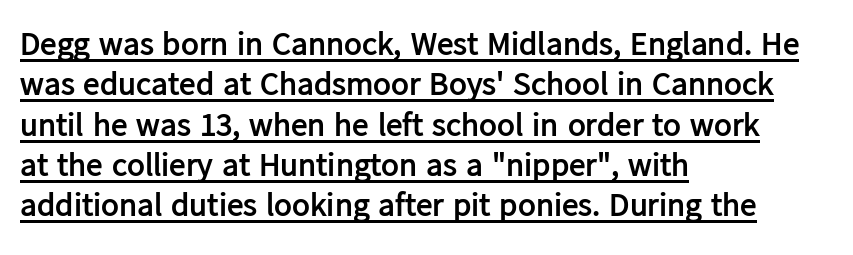
{"serif": "no", "italic": "no", "bold": "yes", "weight": "semibold", "width": "normal", "stroke_contrast": "low", "x_height": "medium", "monospaced": "no", "underline": "yes", "align": "left", "line_spacing_ratio": 1.22, "letter_spacing": "normal", "letter_spacing_em": 0.0, "glyph_px": 33}
